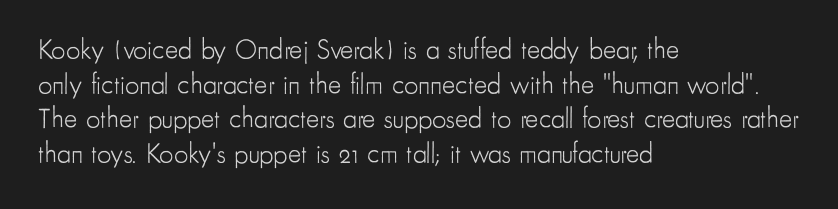
Q: Is the text bold? A: No.
Q: Is the text italic (slanted)? A: No, it is upright.
Q: Is the typeface a serif or a sans-serif typeface? A: Sans-serif.
Q: Is the text underlined? A: No.
Q: How is the paragraph aligned? A: Left-aligned.
Q: Is the spacing between letters normal or unusually wide? A: Normal.
Q: Width (condensed, normal, or wide)? A: Condensed.
Q: Stroke contrast? A: Low.
Q: x-height? A: Small.
Q: Monospaced? A: No.
